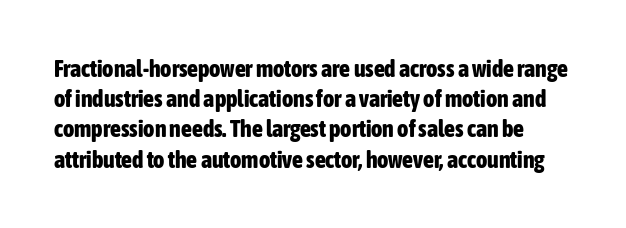
The baseline area is clear. The characters look thick and weighty, a clear bold. Inter-character spacing is left at the font's built-in metrics. A roman cut, with each character standing at attention. Vertically, the passage feels balanced, rows spaced as you'd expect.
